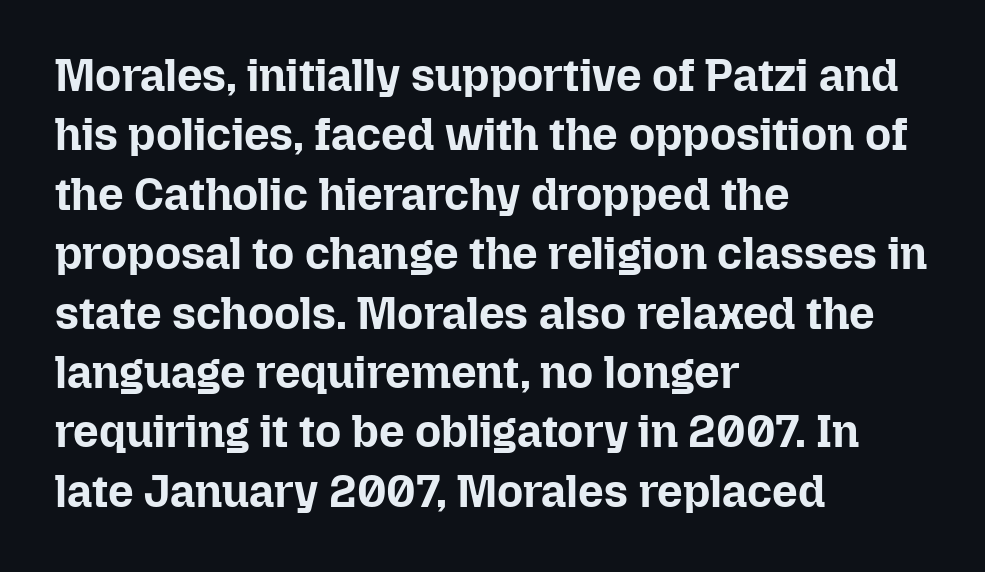
Q: Is the text bold? A: Yes.
Q: Is the text italic (slanted)? A: No, it is upright.
Q: Is the text underlined? A: No.
Q: How is the paragraph aligned? A: Left-aligned.
Q: Is the spacing between letters normal or unusually wide? A: Normal.
Q: Is the spacing between lines tight, normal or loose? A: Normal.
Q: Width (condensed, normal, or wide)? A: Normal.
Q: Stroke contrast? A: Low.
Q: x-height? A: Medium.
Q: Monospaced? A: No.
